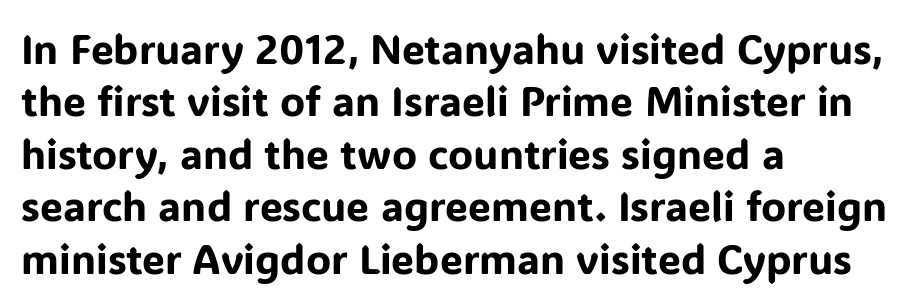
Normally led — the rows are evenly, conventionally spaced. The typeface chosen for these lines omits serifs. This rendering features lettering with no underline. These lines are set flush left with a ragged right edge.
